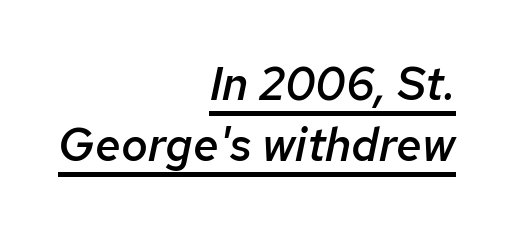
Q: Is the text bold? A: Semi-bold.
Q: Is the text italic (slanted)? A: Yes, it leans right by about 12 degrees.
Q: Is the text underlined? A: Yes.
Q: How is the paragraph aligned? A: Right-aligned.
Q: Is the spacing between letters normal or unusually wide? A: Normal.
Q: Is the spacing between lines tight, normal or loose? A: Normal.
Q: Width (condensed, normal, or wide)? A: Normal.
Q: Stroke contrast? A: Low.
Q: x-height? A: Medium.
Q: Monospaced? A: No.
